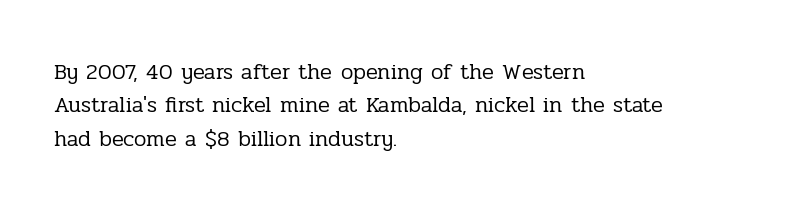
Q: Is the text bold? A: No.
Q: Is the text italic (slanted)? A: No, it is upright.
Q: Is the text underlined? A: No.
Q: How is the paragraph aligned? A: Left-aligned.
Q: Is the spacing between letters normal or unusually wide? A: Normal.
Q: Is the spacing between lines tight, normal or loose? A: Normal.
